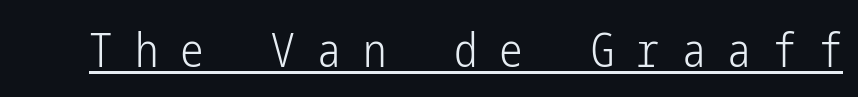
Q: Is the text bold? A: No.
Q: Is the text italic (slanted)? A: No, it is upright.
Q: Is the typeface a serif or a sans-serif typeface? A: Sans-serif.
Q: Is the text underlined? A: Yes.
Q: Is the spacing between letters normal or unusually wide? A: Unusually wide.
Q: Width (condensed, normal, or wide)? A: Condensed.
Q: Stroke contrast? A: Low.
Q: x-height? A: Medium.
